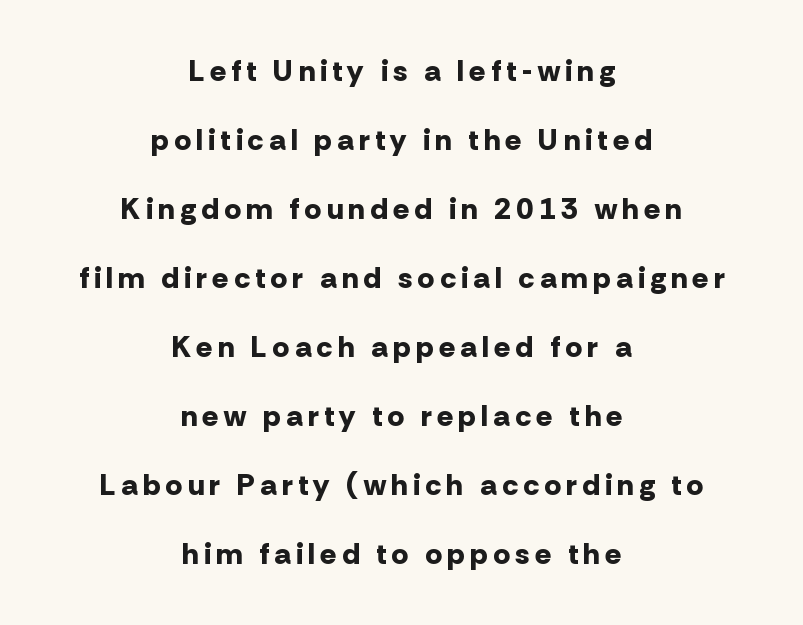
Q: Is the text bold? A: Yes.
Q: Is the text italic (slanted)? A: No, it is upright.
Q: Is the typeface a serif or a sans-serif typeface? A: Sans-serif.
Q: Is the text underlined? A: No.
Q: How is the paragraph aligned? A: Centered.
Q: Is the spacing between lines tight, normal or loose? A: Loose.
Q: Width (condensed, normal, or wide)? A: Normal.
Q: Stroke contrast? A: Low.
Q: x-height? A: Medium.
Q: Monospaced? A: No.
